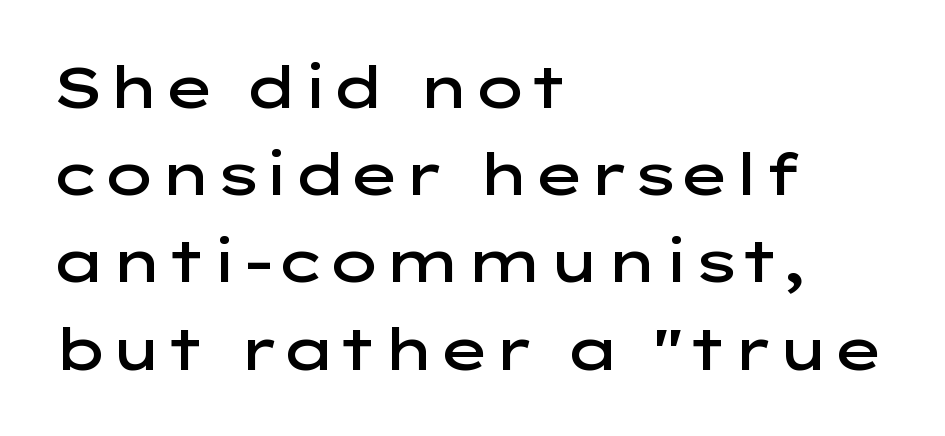
The image shows 57 px semibold, wide sans-serif type, upright; set left-aligned, normal line spacing (1.53x), normal letter spacing, not underlined; low stroke contrast and a medium x-height.
